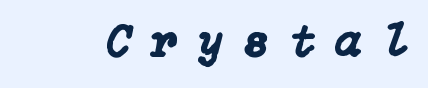
The image shows 47 px text type, italic (leaning right); set unusually wide letter spacing (+0.44 em), not underlined; low stroke contrast and a medium x-height.
